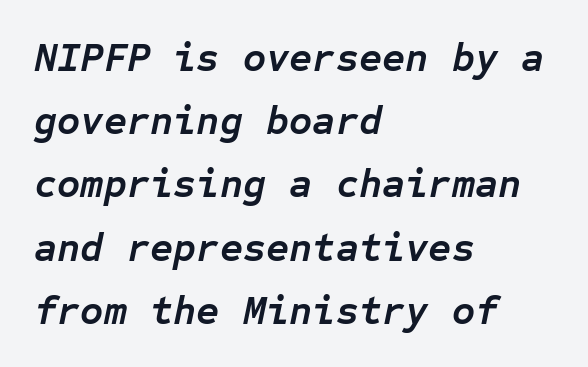
{"italic": "yes", "lean": "right", "slant_degrees": 12, "bold": "yes", "weight": "semibold", "width": "normal", "stroke_contrast": "low", "x_height": "medium", "monospaced": "yes", "underline": "no", "align": "left", "line_spacing": "normal", "line_spacing_ratio": 1.58, "letter_spacing": "normal", "letter_spacing_em": 0.0, "glyph_px": 40}
